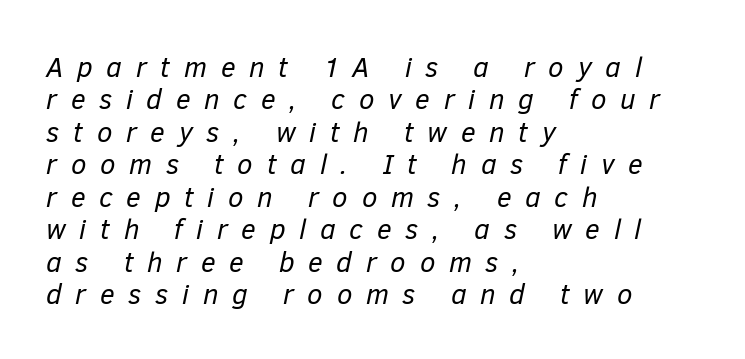
Underline: absent. Caption: expanded tracking, letters set apart. Is this a fixed-width face? No — the glyphs have proportional, varying widths. The strokes are not fattened; the text isn't bold. The text carries the slant typical of an italic or oblique font. The paragraph shown leans on its left margin.
